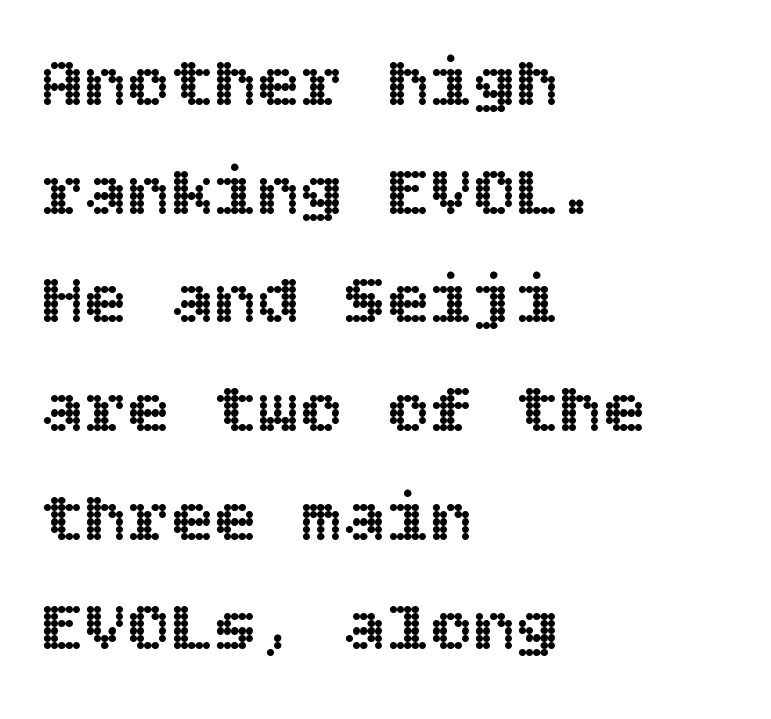
The image shows 72 px text type, upright; set left-aligned, normal line spacing (1.51x), normal letter spacing, not underlined; a large x-height.
